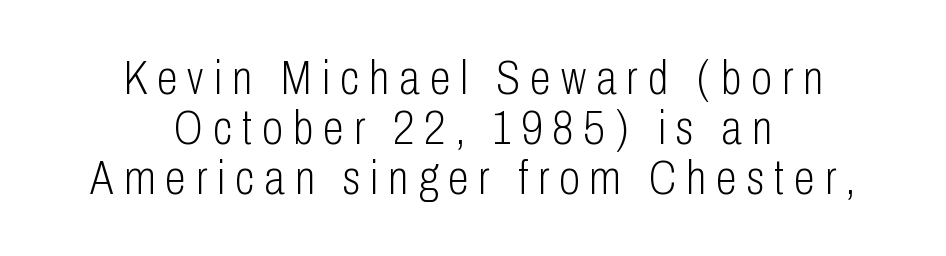
{"serif": "no", "italic": "no", "bold": "no", "weight": "light", "width": "condensed", "stroke_contrast": "low", "x_height": "medium", "monospaced": "no", "underline": "no", "align": "center", "line_spacing": "tight", "line_spacing_ratio": 1.04, "letter_spacing": "wide", "letter_spacing_em": 0.21, "glyph_px": 48}
